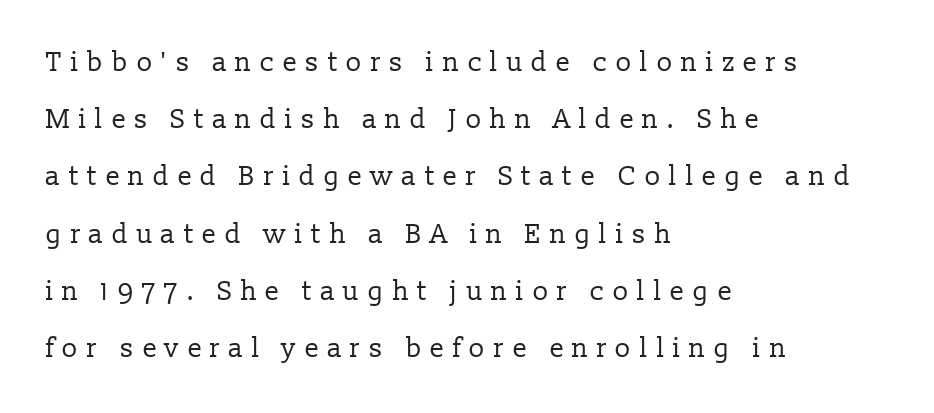
{"italic": "no", "bold": "no", "underline": "no", "align": "left", "line_spacing": "loose", "line_spacing_ratio": 2.12, "letter_spacing": "wide", "letter_spacing_em": 0.3, "glyph_px": 27}
